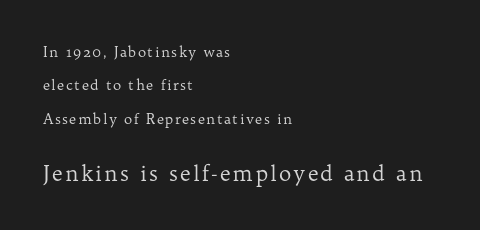
Stems here are at most as thick as an everyday book face. The second block has been scaled up relative to the first. This is the regular roman posture of the typeface. The typesetter chose a ragged-right arrangement here. A clean baseline with only descenders dipping below it. Quick note: interline space is abundant.
